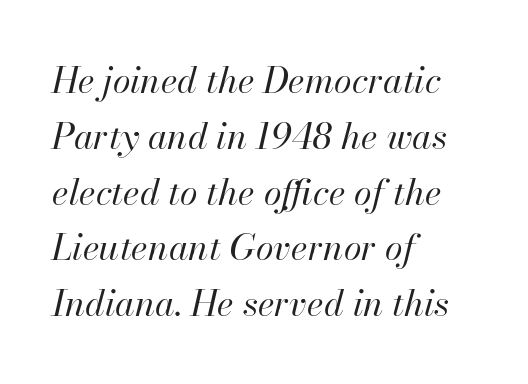
The image shows 36 px regular-weight type, italic (leaning right); set left-aligned, normal line spacing (1.55x), normal letter spacing, not underlined; high stroke contrast and a small x-height.
